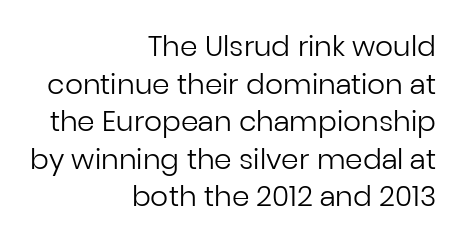
{"serif": "no", "italic": "no", "bold": "no", "weight": "regular", "width": "normal", "stroke_contrast": "low", "x_height": "medium", "monospaced": "no", "underline": "no", "align": "right", "line_spacing": "normal", "line_spacing_ratio": 1.34, "letter_spacing": "normal", "letter_spacing_em": 0.0, "glyph_px": 28}
